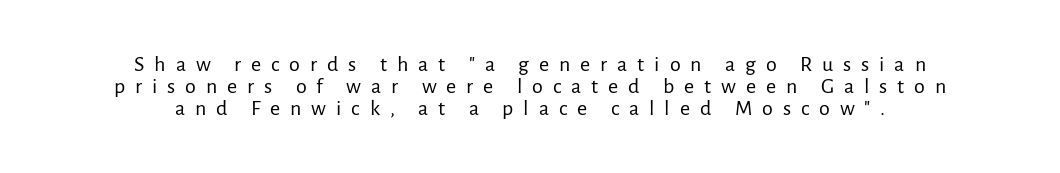
Decoration check: the copy has no underline. The axis of the letterforms is exactly vertical. Is the stroke heavy? The answer is a plain regular-or-lighter. Both edges are ragged and mirror each other, which tells us the setting is centered. Does the leading feel generous? Not at all — it's pinched. Is the letter spacing exaggerated? Yes — the characters are pushed far apart.
